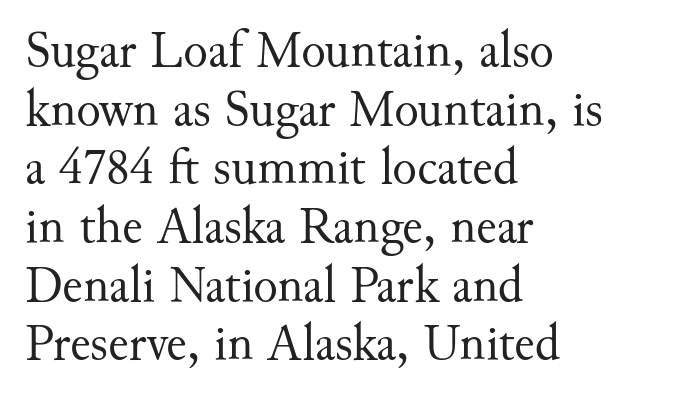
Q: Is the text bold? A: No.
Q: Is the text italic (slanted)? A: No, it is upright.
Q: Is the typeface a serif or a sans-serif typeface? A: Serif.
Q: Is the text underlined? A: No.
Q: How is the paragraph aligned? A: Left-aligned.
Q: Is the spacing between letters normal or unusually wide? A: Normal.
Q: Is the spacing between lines tight, normal or loose? A: Tight.
Q: Width (condensed, normal, or wide)? A: Normal.
Q: Stroke contrast? A: Medium.
Q: x-height? A: Small.
Q: Monospaced? A: No.
